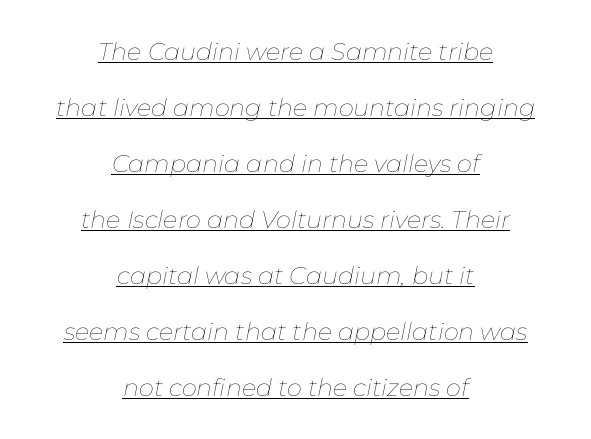
The image shows 24 px text type, italic (leaning right); set centered, loose line spacing (2.33x), normal letter spacing, underlined.
